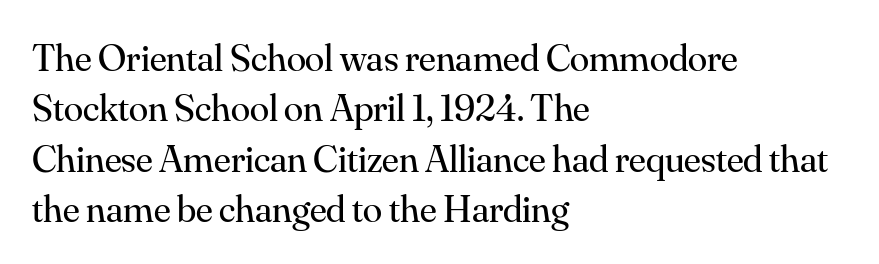
The rows are spaced the way most documents space them. Casual observation: everything's shoved over to the left. You can tell it's not italic because the verticals are truly vertical. The baseline area is clear.
